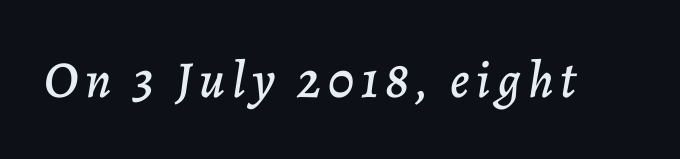
{"italic": "yes", "lean": "right", "slant_degrees": 7, "width": "normal", "stroke_contrast": "low", "x_height": "medium", "monospaced": "no", "underline": "no", "glyph_px": 52}
